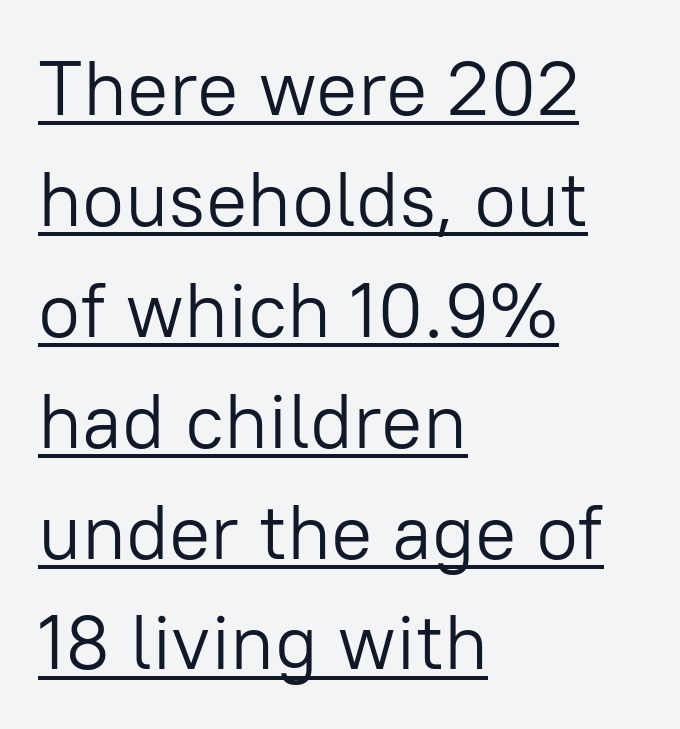
These characters rest on top of a visible drawn line. Alignment: flush left. Serifs: no, the terminals of the letterforms are clean. Character widths vary here, with narrow letters taking less room than wide ones. The type is set solid horizontally, with unmodified tracking. Is there any slant? The stems are plumb.
